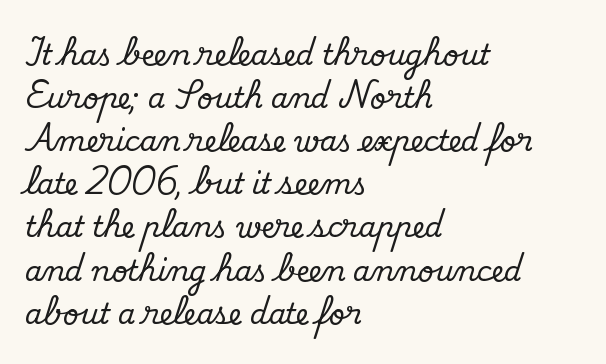
The passage shown is not underscored anywhere. Between one letter and the next there's only the usual sliver of space. This sample has the flowing, uneven cadence of proportional lettering. The rendering uses a moderate line-height, typical for paragraphs. Does the copy run flush right? No — it runs flush left.
